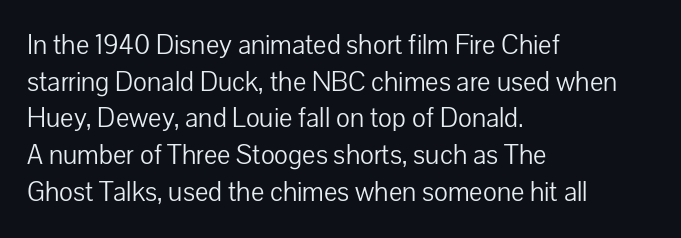
Q: Is the text bold? A: No.
Q: Is the text italic (slanted)? A: No, it is upright.
Q: Is the typeface a serif or a sans-serif typeface? A: Sans-serif.
Q: Is the text underlined? A: No.
Q: How is the paragraph aligned? A: Left-aligned.
Q: Is the spacing between letters normal or unusually wide? A: Normal.
Q: Is the spacing between lines tight, normal or loose? A: Normal.
Q: Width (condensed, normal, or wide)? A: Normal.
Q: Stroke contrast? A: Low.
Q: x-height? A: Medium.
Q: Monospaced? A: No.
